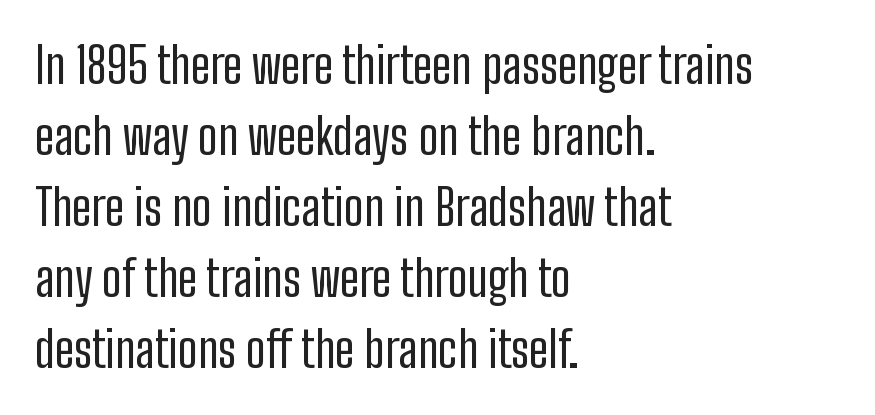
Q: Is the text bold? A: No.
Q: Is the text italic (slanted)? A: No, it is upright.
Q: Is the typeface a serif or a sans-serif typeface? A: Sans-serif.
Q: Is the text underlined? A: No.
Q: How is the paragraph aligned? A: Left-aligned.
Q: Is the spacing between letters normal or unusually wide? A: Normal.
Q: Is the spacing between lines tight, normal or loose? A: Normal.
Q: Width (condensed, normal, or wide)? A: Condensed.
Q: Stroke contrast? A: Low.
Q: x-height? A: Medium.
Q: Monospaced? A: No.
